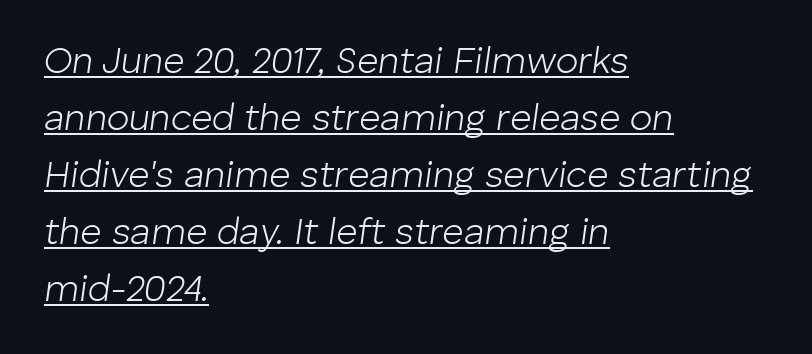
Varying glyph widths throughout — classic text-font behaviour. Does the copy run flush right? No — it runs flush left. Unbolded letterforms with no extra heft. Standard letterfit; no display-style spreading of the glyphs. Does the lettering tilt? It does — this is italic. The space between consecutive lines is moderate.
